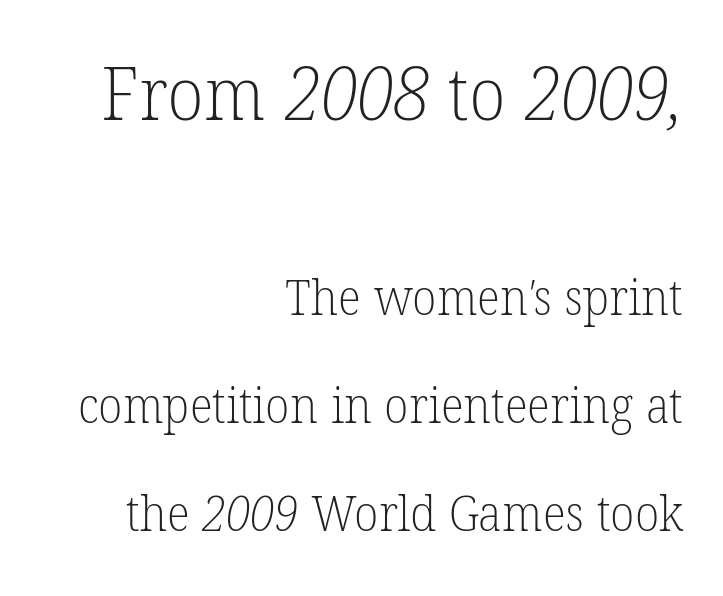
The image shows 74 px light serif type; set right-aligned, loose line spacing (2.2x), normal letter spacing, not underlined; the first (top) block is 1.51x larger; low stroke contrast and a medium x-height.
